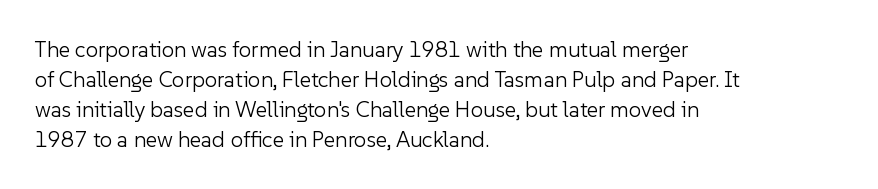
The image shows 22 px text type, upright; set left-aligned, normal line spacing (1.36x), normal letter spacing, not underlined.
